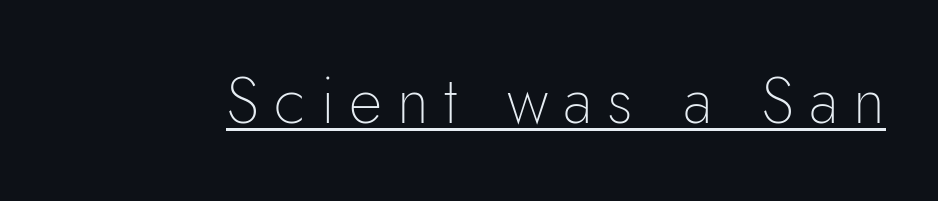
Q: Is the text bold? A: No.
Q: Is the text italic (slanted)? A: No, it is upright.
Q: Is the typeface a serif or a sans-serif typeface? A: Sans-serif.
Q: Is the text underlined? A: Yes.
Q: Is the spacing between letters normal or unusually wide? A: Unusually wide.
Q: Width (condensed, normal, or wide)? A: Normal.
Q: Stroke contrast? A: Low.
Q: x-height? A: Small.
Q: Monospaced? A: No.
